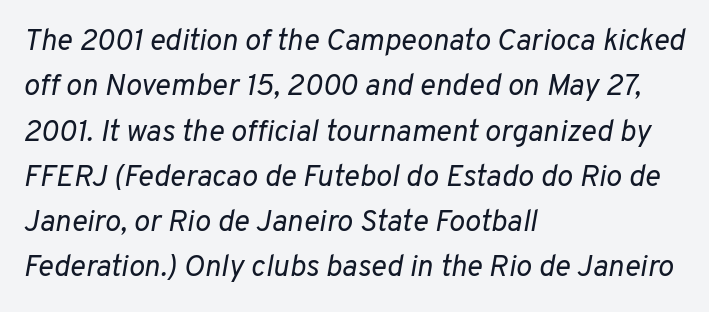
Emphasis-style slanted type is in use. Horizontal bands of white between lines are of average thickness. Observe the ordinary spacing: letters are neighbours, not strangers. The passage shown is not bold in any degree. Compared with a centered layout, this one pins lines to the left instead. Underlining? Definitely not there.
